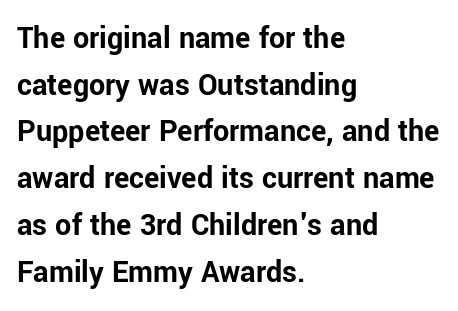
{"serif": "no", "italic": "no", "bold": "yes", "weight": "bold", "width": "normal", "stroke_contrast": "low", "x_height": "medium", "monospaced": "no", "underline": "no", "align": "left", "line_spacing": "normal", "line_spacing_ratio": 1.46, "letter_spacing": "normal", "letter_spacing_em": 0.0, "glyph_px": 32}
